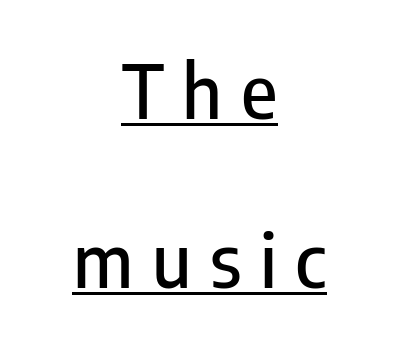
Think of a printed novel: that variable character pitch is what you see here. This sample uses a sans-serif face. The letters are spread apart with noticeably loose tracking. The lettering holds an erect, upright posture throughout. Leading is clearly above the norm, producing a sparse column.
